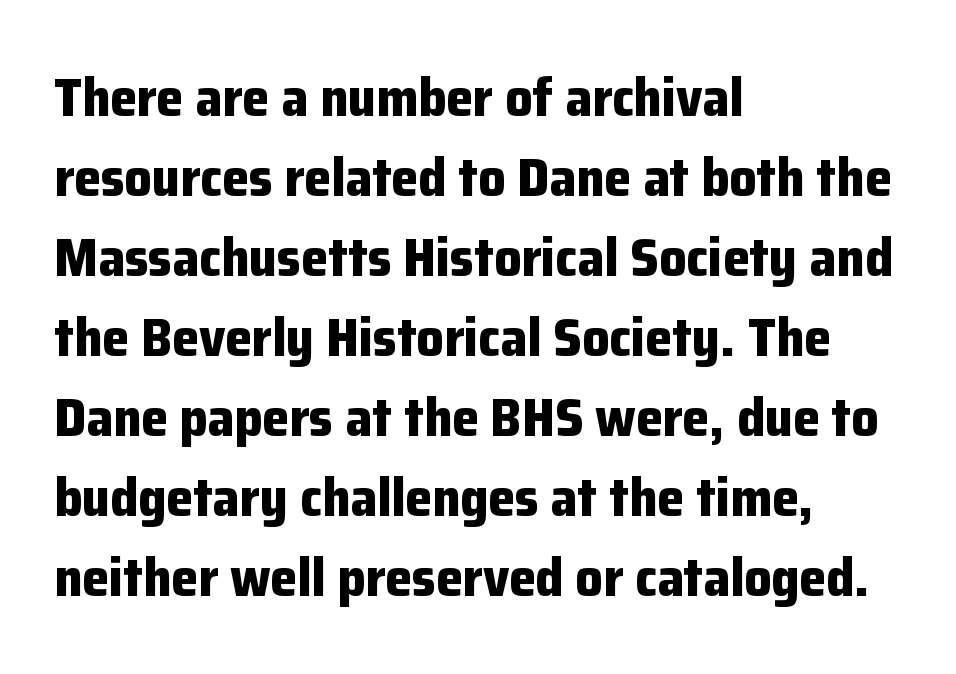
Successive baselines arrive at the customary interval. Standard letterfit; no display-style spreading of the glyphs. Stroke thickness is high; the sample reads as a true bold. These lines are rendered in a variable-pitch font. Rendered with straight, roman letterforms.
